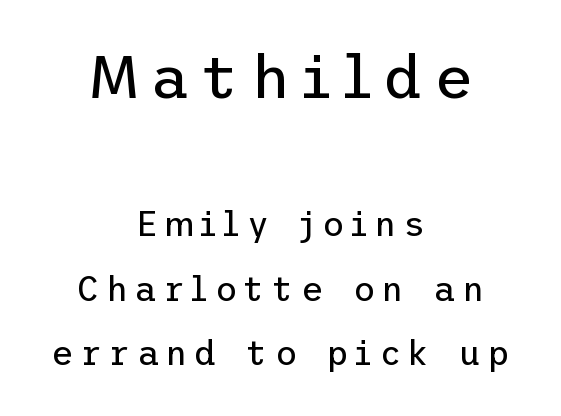
I'd call this a sans setting — the letters go barefoot. The designer gave the opening block more size than the closing block. Reading down the block, each line starts at a different indent, mirrored at its end. Descender tails drop into unmarked territory.
